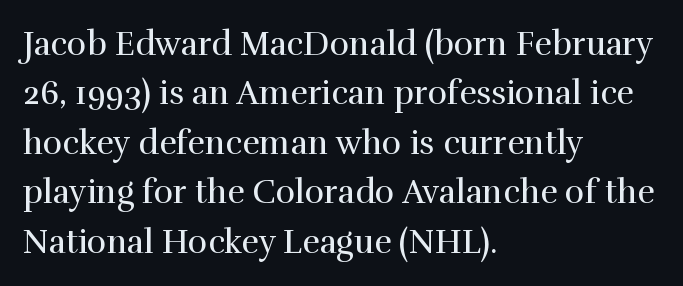
The image shows 33 px regular-weight serif type, upright; set left-aligned, normal line spacing (1.5x), normal letter spacing, not underlined; a medium x-height.
